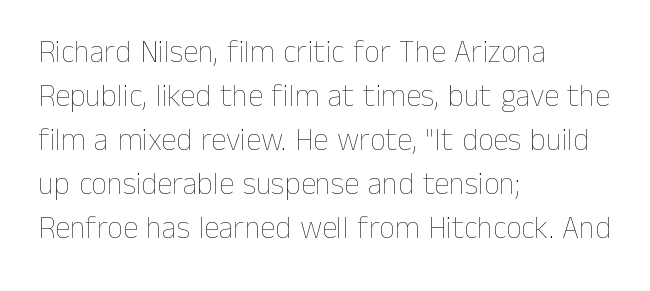
{"italic": "no", "bold": "no", "weight": "thin", "width": "normal", "stroke_contrast": "low", "x_height": "medium", "monospaced": "no", "underline": "no", "align": "left", "line_spacing": "normal", "line_spacing_ratio": 1.42, "letter_spacing": "normal", "letter_spacing_em": 0.0, "glyph_px": 31}
